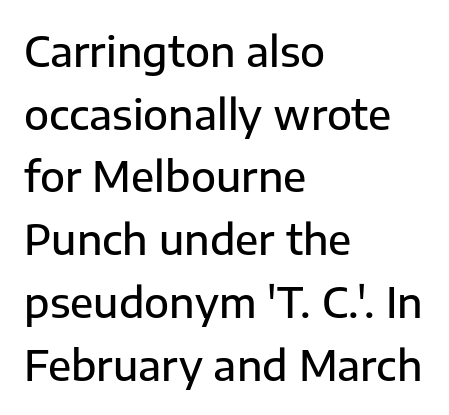
{"serif": "no", "italic": "no", "bold": "semi", "weight": "semibold", "width": "normal", "stroke_contrast": "low", "x_height": "medium", "monospaced": "no", "underline": "no", "align": "left", "line_spacing": "normal", "line_spacing_ratio": 1.53, "letter_spacing": "normal", "letter_spacing_em": 0.0, "glyph_px": 41}
